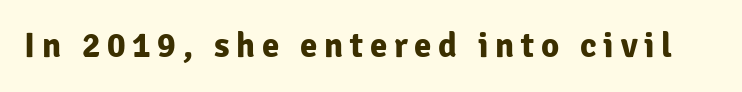
Q: Is the text bold? A: Yes.
Q: Is the text italic (slanted)? A: No, it is upright.
Q: Is the typeface a serif or a sans-serif typeface? A: Sans-serif.
Q: Is the text underlined? A: No.
Q: Width (condensed, normal, or wide)? A: Normal.
Q: Stroke contrast? A: Low.
Q: x-height? A: Medium.
Q: Monospaced? A: No.
